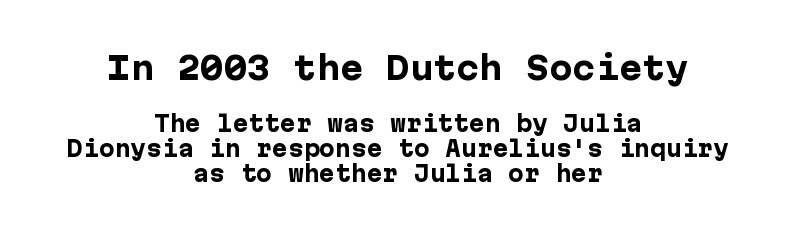
The image shows 31 px heavy sans-serif type, upright; set centered, line spacing 1.2x, normal letter spacing, not underlined; the first (top) block is 1.48x larger; low stroke contrast and a medium x-height.
